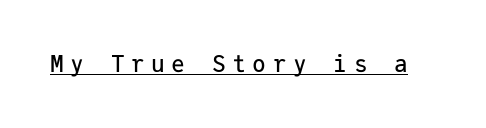
The image shows 23 px text type, upright; set unusually wide letter spacing (+0.28 em), underlined.
